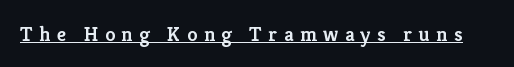
This is the regular roman posture of the typeface. This rendering widens character spacing well past its baseline value. In designer terms, the underline attribute is active on this setting. How heavy is the stroke? Medium-heavy — a semibold, shy of bold.
